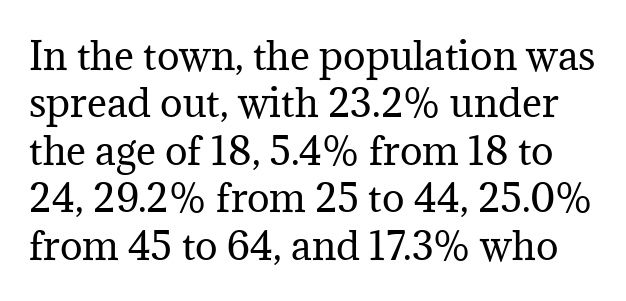
{"serif": "yes", "italic": "no", "bold": "no", "weight": "regular", "width": "normal", "stroke_contrast": "medium", "x_height": "medium", "monospaced": "no", "underline": "no", "line_spacing": "normal", "line_spacing_ratio": 1.25, "letter_spacing": "normal", "letter_spacing_em": 0.0, "glyph_px": 38}
